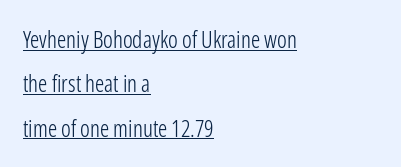
The image shows 23 px text type, upright; set left-aligned, loose line spacing (1.93x), normal letter spacing, underlined.
